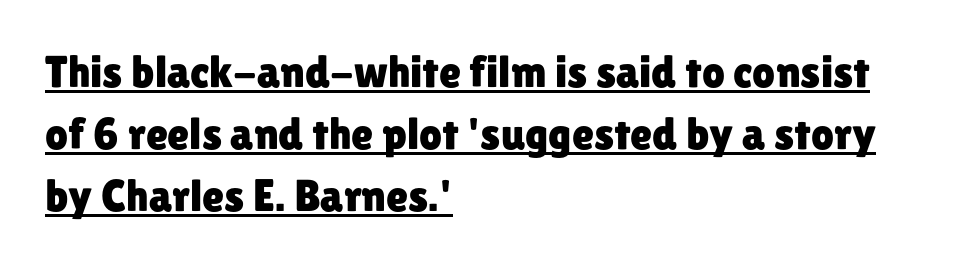
This is roman type, the default non-slanted kind. Casual observation: everything's shoved over to the left. Letterform terminals end flat and unadorned throughout the passage. This block has exactly the height ordinary leading produces. Each letter keeps its own natural width here, so spacing adapts to shape. Compared with typical body copy, the letter spacing here is the same.
